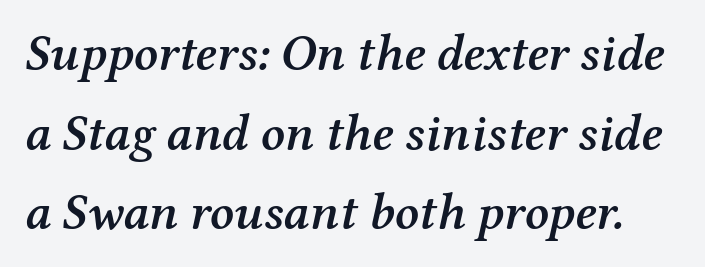
This sample uses a serif face. The sample has been set in demibold, a notch under bold. Here the designer chose a conventional face with non-uniform glyph widths. The passage shown stacks its lines at a standard gap.
